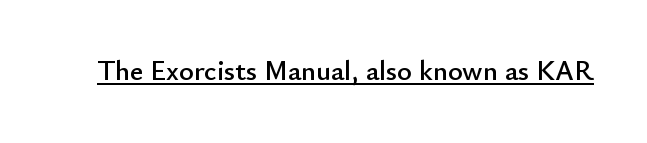
{"serif": "no", "italic": "no", "width": "normal", "stroke_contrast": "low", "x_height": "small", "monospaced": "no", "underline": "yes", "letter_spacing": "normal", "letter_spacing_em": 0.0, "glyph_px": 28}
